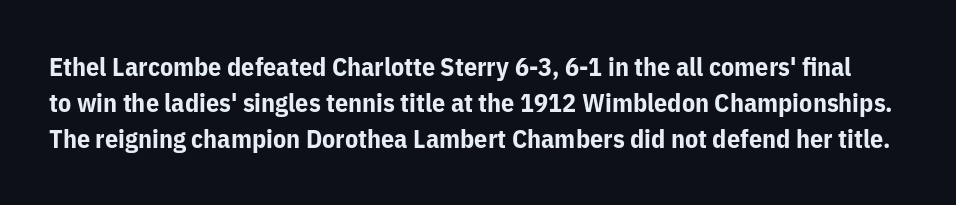
Q: Is the text bold? A: Yes.
Q: Is the text italic (slanted)? A: No, it is upright.
Q: Is the text underlined? A: No.
Q: Is the spacing between letters normal or unusually wide? A: Normal.
Q: Is the spacing between lines tight, normal or loose? A: Normal.
